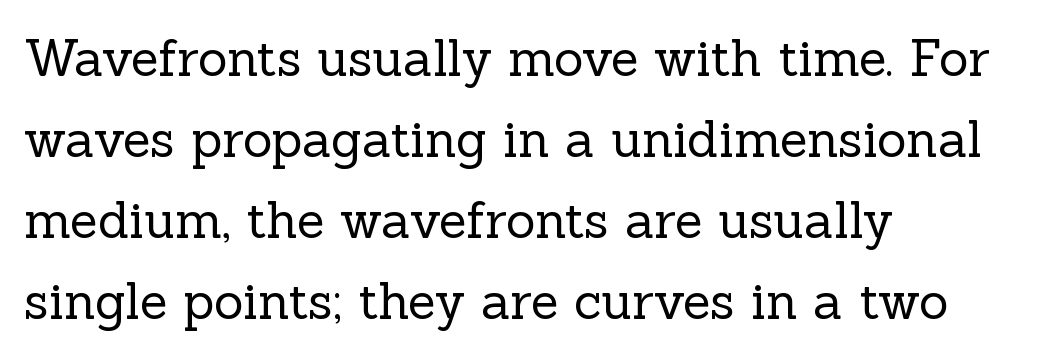
Character widths vary here, with narrow letters taking less room than wide ones. Unbolded letterforms with no extra heft. Underlining? Definitely not there. If you drew a ruler down the left edge, every line would touch it. The designer left line spacing at the default.
